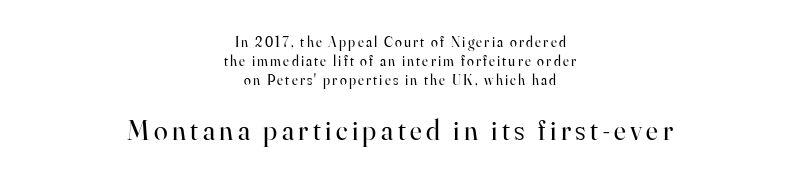
Tall strokes in this sample are plumb rather than angled. Words float on clear page, feet unadorned. Is the block centered? Yes — each line is placed symmetrically about the middle. What kind of face is this? One with serifs.
